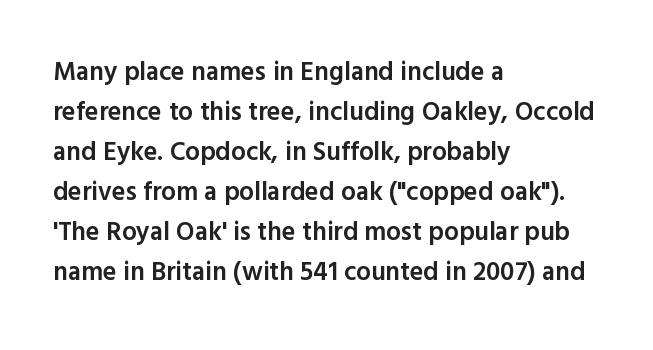
Leading matches the norm, producing a regular column. The passage is arranged the way most books set body copy — flush left. Anything drawn beneath the words? Only blank space. Typesetter's note: demi weight, one step under bold.
